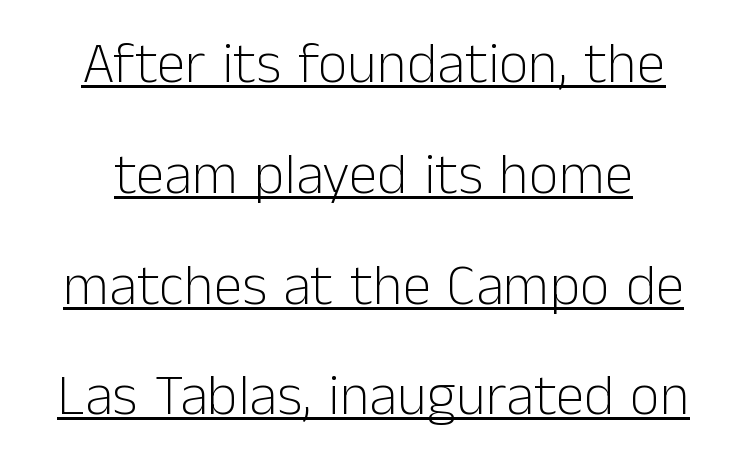
{"serif": "no", "italic": "no", "bold": "no", "weight": "light", "width": "normal", "stroke_contrast": "low", "x_height": "medium", "monospaced": "no", "underline": "yes", "align": "center", "line_spacing": "loose", "line_spacing_ratio": 1.91, "letter_spacing": "normal", "letter_spacing_em": 0.0, "glyph_px": 58}
